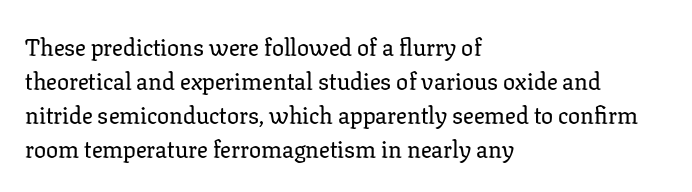
The image shows 24 px text type, upright; set left-aligned, normal line spacing (1.42x), normal letter spacing, not underlined.
